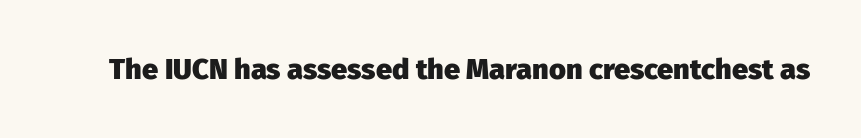
Q: Is the text bold? A: Yes.
Q: Is the text italic (slanted)? A: No, it is upright.
Q: Is the typeface a serif or a sans-serif typeface? A: Sans-serif.
Q: Is the text underlined? A: No.
Q: Is the spacing between letters normal or unusually wide? A: Normal.
Q: Width (condensed, normal, or wide)? A: Normal.
Q: Stroke contrast? A: Low.
Q: x-height? A: Medium.
Q: Monospaced? A: No.
